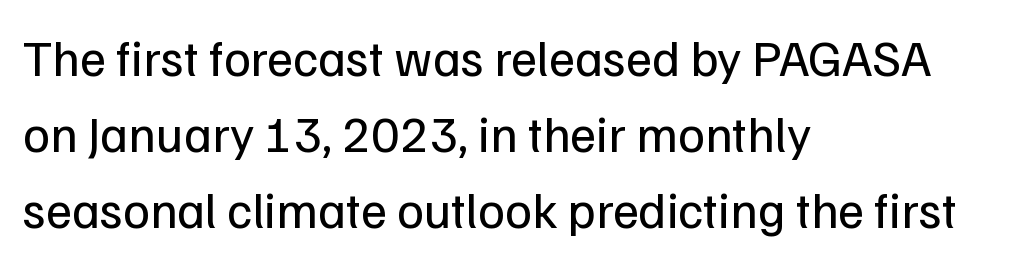
Q: Is the text bold? A: No.
Q: Is the text italic (slanted)? A: No, it is upright.
Q: Is the typeface a serif or a sans-serif typeface? A: Sans-serif.
Q: Is the text underlined? A: No.
Q: How is the paragraph aligned? A: Left-aligned.
Q: Is the spacing between letters normal or unusually wide? A: Normal.
Q: Is the spacing between lines tight, normal or loose? A: Normal.
Q: Width (condensed, normal, or wide)? A: Normal.
Q: Stroke contrast? A: Low.
Q: x-height? A: Medium.
Q: Monospaced? A: No.
